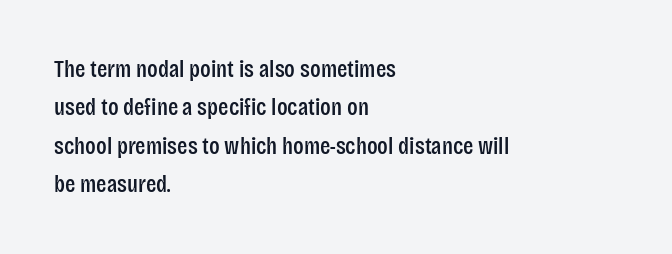
How would I describe the line gaps? Plain and ordinary. Teacher's note: observe the even left margin — that is flush-left alignment. Decoration check: the copy has no underline. Characters follow at the spacing the type designer built in. Is there any slant? The stems are plumb.
